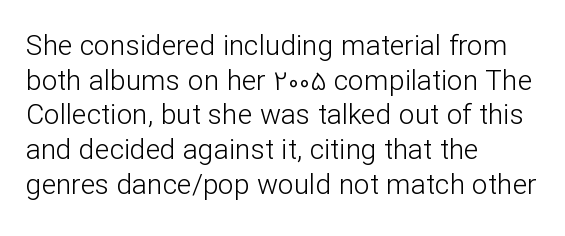
Q: Is the text bold? A: No.
Q: Is the text italic (slanted)? A: No, it is upright.
Q: Is the typeface a serif or a sans-serif typeface? A: Sans-serif.
Q: Is the text underlined? A: No.
Q: How is the paragraph aligned? A: Left-aligned.
Q: Is the spacing between letters normal or unusually wide? A: Normal.
Q: Width (condensed, normal, or wide)? A: Normal.
Q: Stroke contrast? A: Low.
Q: x-height? A: Medium.
Q: Monospaced? A: No.
